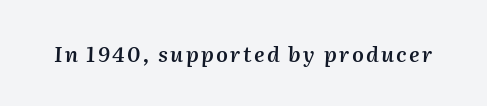
The image shows 21 px text type, italic (leaning right); set not underlined.
